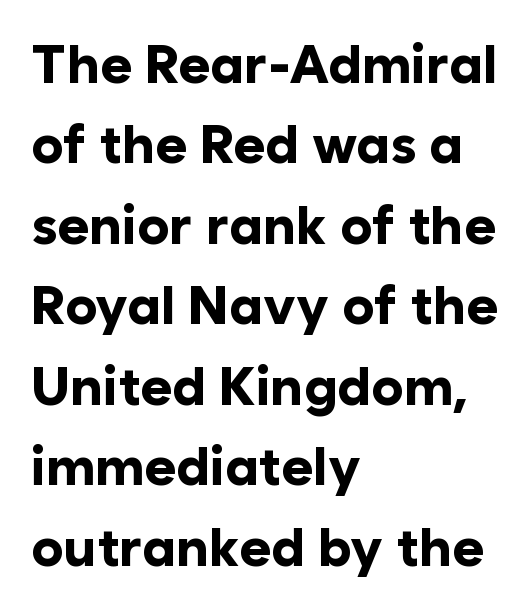
Q: Is the text bold? A: Yes.
Q: Is the text italic (slanted)? A: No, it is upright.
Q: Is the typeface a serif or a sans-serif typeface? A: Sans-serif.
Q: Is the text underlined? A: No.
Q: How is the paragraph aligned? A: Left-aligned.
Q: Is the spacing between letters normal or unusually wide? A: Normal.
Q: Is the spacing between lines tight, normal or loose? A: Normal.
Q: Width (condensed, normal, or wide)? A: Normal.
Q: Stroke contrast? A: Low.
Q: x-height? A: Medium.
Q: Monospaced? A: No.
